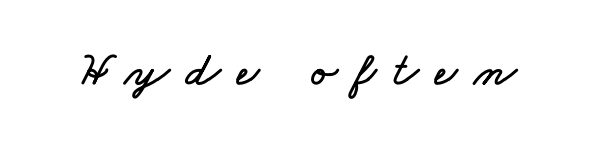
Do the characters align in a grid? No, the font is proportional. The words here are not underlined. Spacing between characters has been opened up far beyond the box default.
